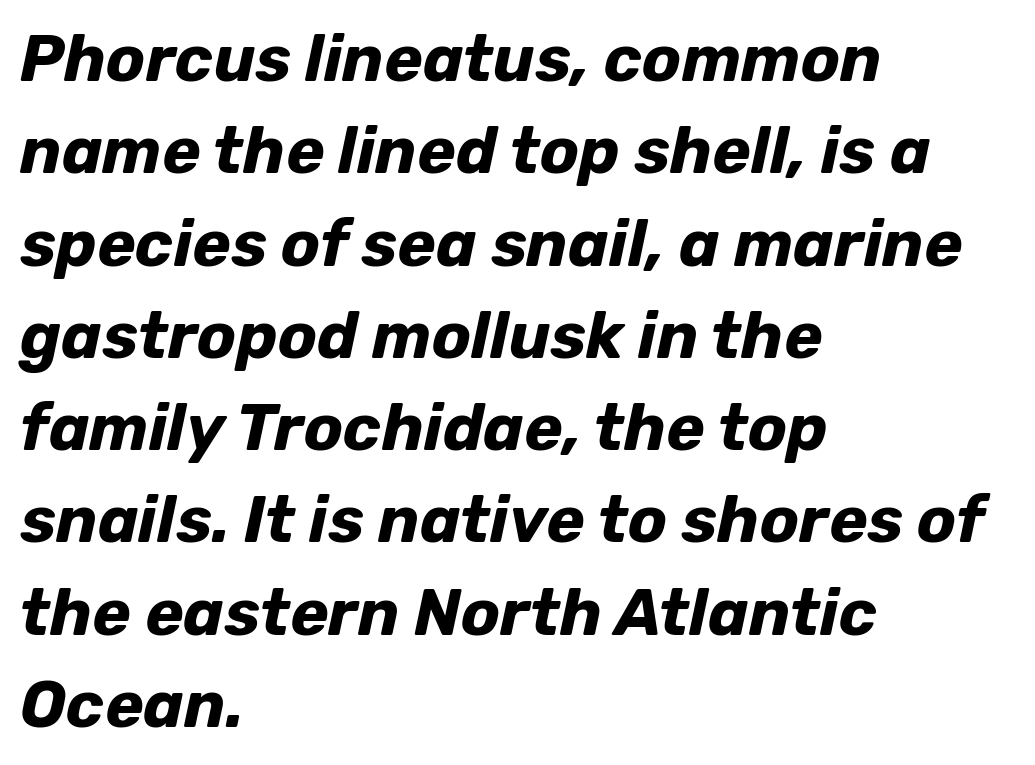
Q: Is the text bold? A: Yes.
Q: Is the text italic (slanted)? A: Yes, it leans right by about 12 degrees.
Q: Is the text underlined? A: No.
Q: How is the paragraph aligned? A: Left-aligned.
Q: Is the spacing between letters normal or unusually wide? A: Normal.
Q: Is the spacing between lines tight, normal or loose? A: Normal.
Q: Width (condensed, normal, or wide)? A: Normal.
Q: Stroke contrast? A: Low.
Q: x-height? A: Medium.
Q: Monospaced? A: No.
